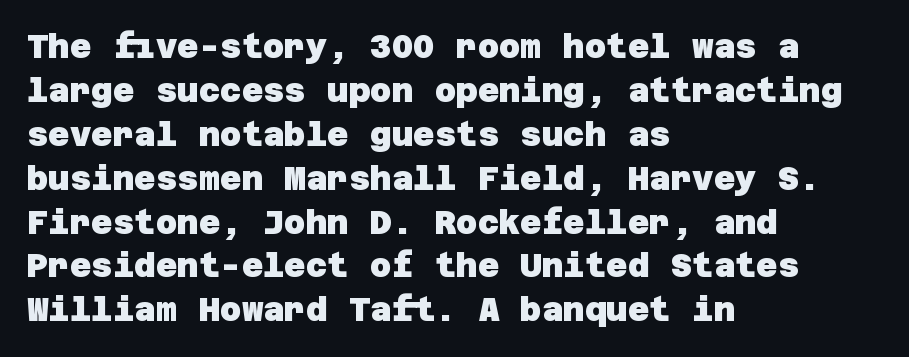
{"serif": "no", "bold": "yes", "weight": "heavy", "width": "normal", "stroke_contrast": "low", "x_height": "large", "underline": "no", "align": "left", "line_spacing": "normal", "line_spacing_ratio": 1.33, "letter_spacing": "normal", "letter_spacing_em": 0.0, "glyph_px": 33}
